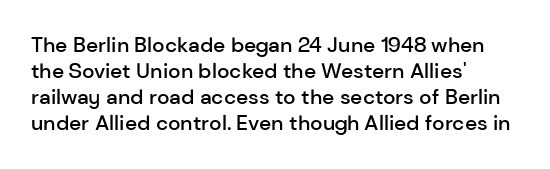
{"italic": "no", "bold": "semi", "underline": "no", "align": "left", "line_spacing_ratio": 1.24, "letter_spacing": "normal", "letter_spacing_em": 0.0, "glyph_px": 21}
